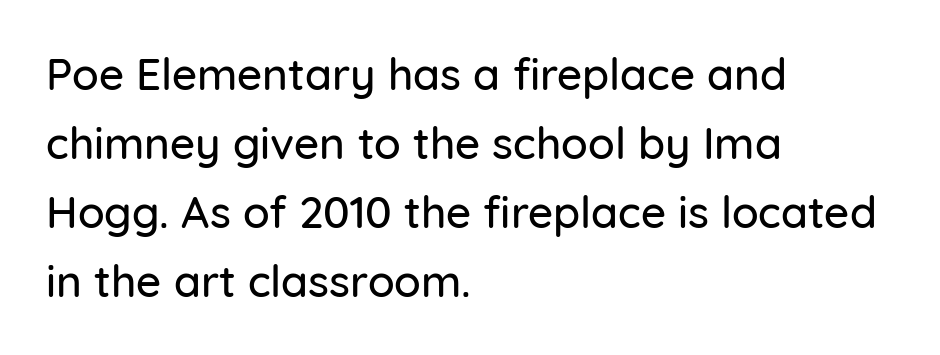
{"serif": "no", "italic": "no", "width": "normal", "stroke_contrast": "low", "x_height": "medium", "monospaced": "no", "underline": "no", "align": "left", "line_spacing": "normal", "line_spacing_ratio": 1.57, "letter_spacing": "normal", "letter_spacing_em": 0.0, "glyph_px": 44}
